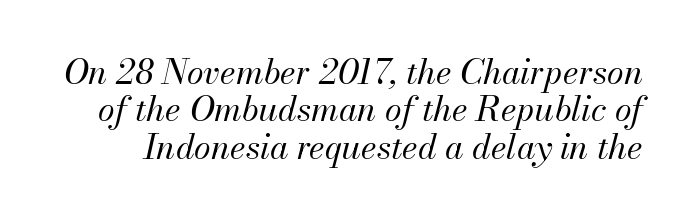
The face used here has a pronounced slope to its letters. Weight: regular or lighter. Here the designer chose a conventional face with non-uniform glyph widths. This sample uses plain, unmodified letter spacing.
